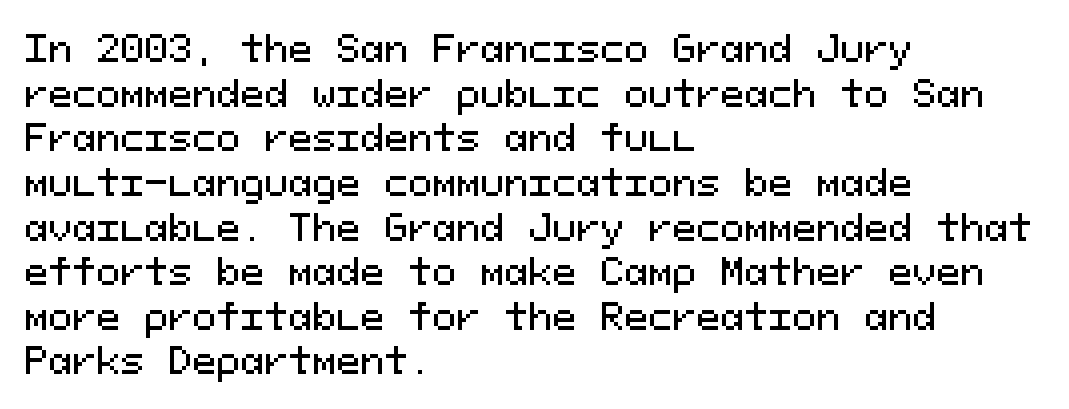
The image shows 36 px sans-serif type, upright, monospaced; set left-aligned, line spacing 1.24x, normal letter spacing, not underlined; medium stroke contrast and a medium x-height.
